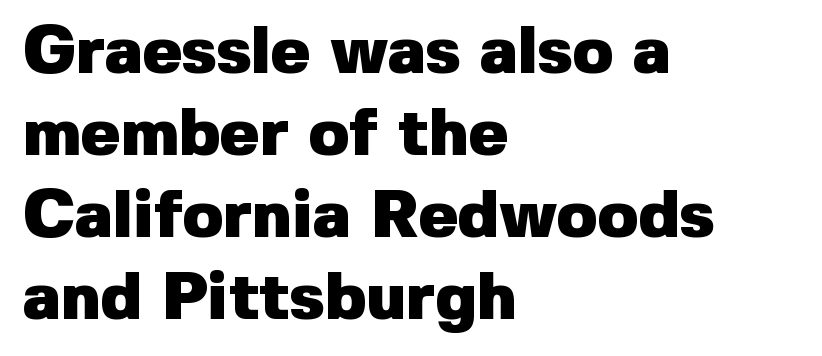
The image shows 66 px heavy sans-serif type, upright; set left-aligned, line spacing 1.24x, normal letter spacing, not underlined; low stroke contrast and a medium x-height.
